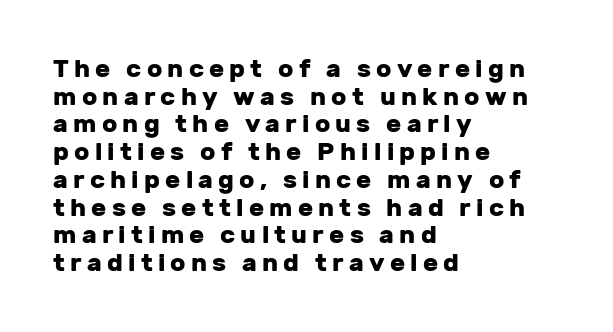
Upright lettering throughout. Layout note: lines flush left. The lines are packed closely together with very little leading. Glyph-to-glyph distance is far greater than everyday printed text. Strokes here are thick enough to call this a true bold.
